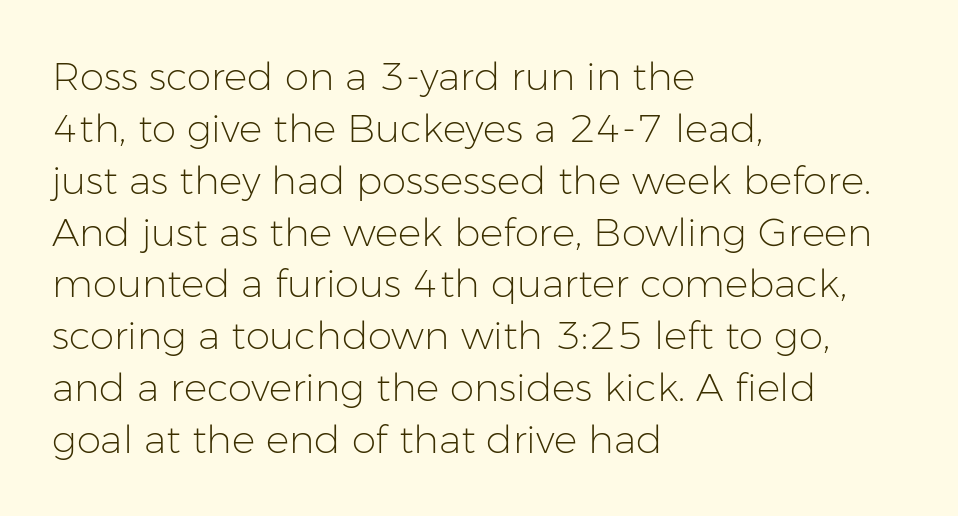
Note the varied advance widths — an 'i' is clearly narrower than an 'm'. A typesetter would mark this as roman, not italic. Type without underlining. Left-aligned paragraph, ragged on the right. Each letter's strokes conclude bluntly, with no projecting serifs. One glance says typical: line gaps are just what's usual.
